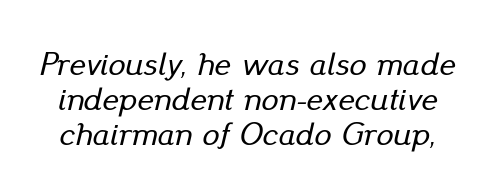
{"italic": "yes", "lean": "right", "slant_degrees": 13, "width": "normal", "stroke_contrast": "low", "x_height": "small", "monospaced": "no", "underline": "no", "line_spacing": "tight", "line_spacing_ratio": 1.03, "letter_spacing": "normal", "letter_spacing_em": 0.0, "glyph_px": 34}
